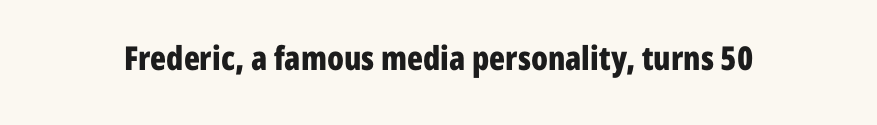
{"serif": "no", "italic": "no", "bold": "yes", "weight": "bold", "width": "condensed", "stroke_contrast": "low", "x_height": "medium", "monospaced": "no", "underline": "no", "letter_spacing": "normal", "letter_spacing_em": 0.0, "glyph_px": 33}
